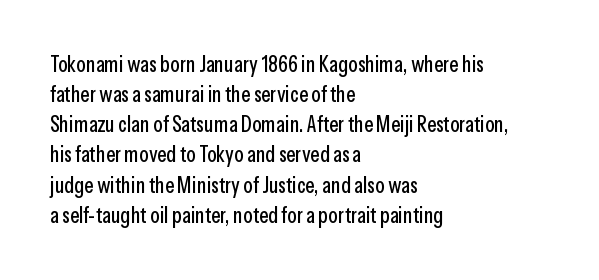
The lettering stays uniformly vertical, giving the passage a roman look. The text block is weighted toward the left margin, trailing off unevenly rightward. A typesetter would call this zero additional tracking. Evenly set lines give the paragraph a standard silhouette.
